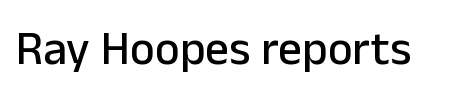
Each letter keeps its own natural width here, so spacing adapts to shape. A typesetter would label this face a sans. Bare-footed words on every line. The passage shown has conventional tracking throughout.
